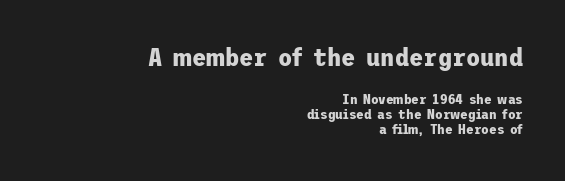
Every stem runs plumb, perpendicular to the baseline. How heavy is the stroke? Heavy — this is a bold. Characters follow at the spacing the type designer built in. The paragraph has a hard right edge and a soft left edge.
